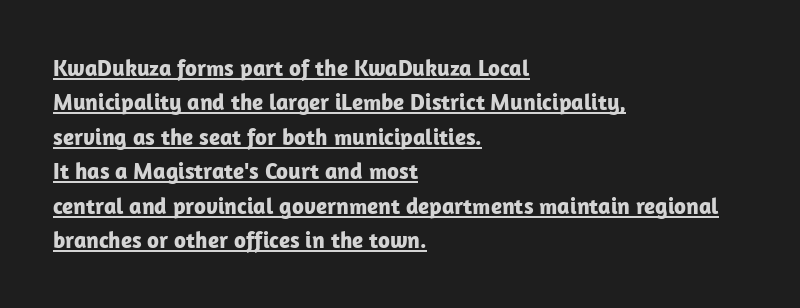
Q: Is the text bold? A: Yes.
Q: Is the text italic (slanted)? A: No, it is upright.
Q: Is the text underlined? A: Yes.
Q: How is the paragraph aligned? A: Left-aligned.
Q: Is the spacing between letters normal or unusually wide? A: Normal.
Q: Is the spacing between lines tight, normal or loose? A: Normal.
